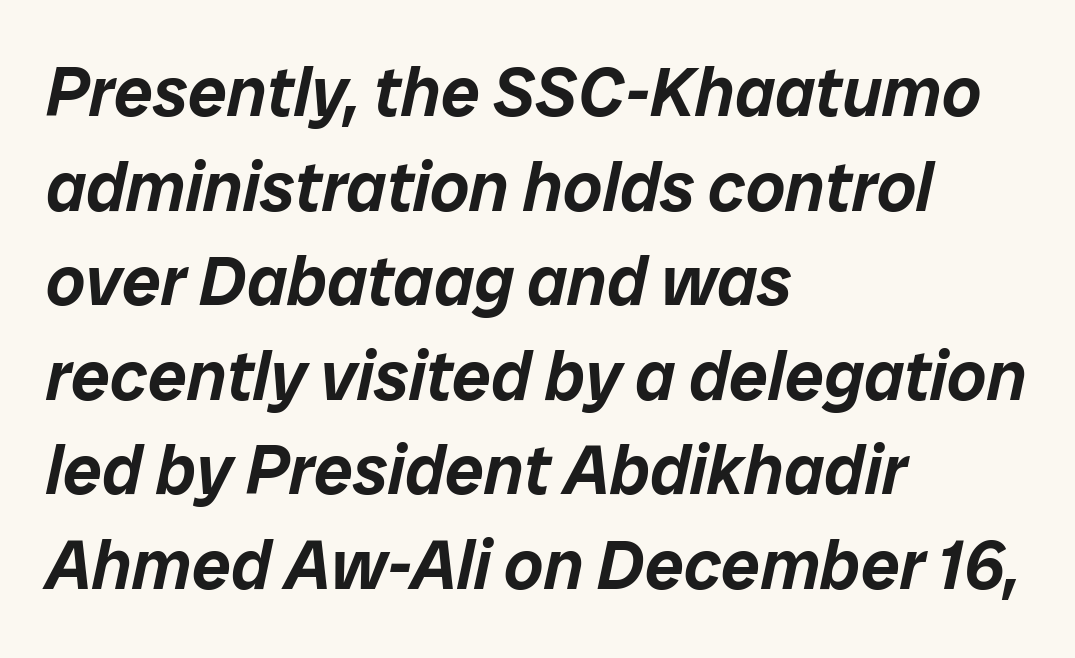
This sample has the flowing, uneven cadence of proportional lettering. Regular leading. Caption: multi-line text, flush left, ragged right. Lines of text with bare space underneath.
